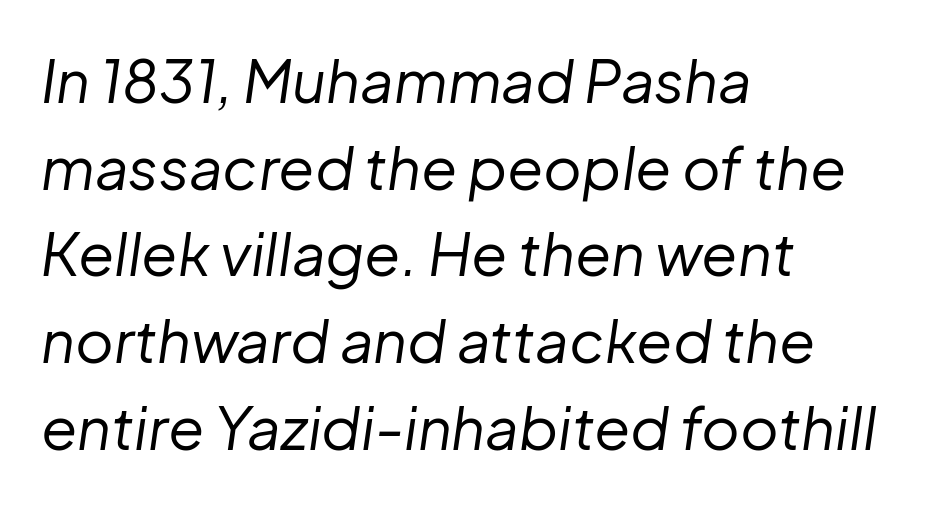
Varying glyph widths throughout — classic text-font behaviour. Weight: regular or lighter. Only glyphs here, with clear space below each row. This sample uses an oblique cut, with every glyph tilted off the vertical. Characters follow at the spacing the type designer built in.
